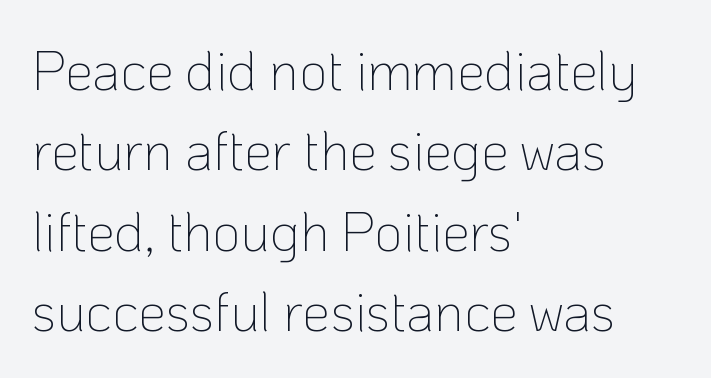
Q: Is the text bold? A: No.
Q: Is the text italic (slanted)? A: No, it is upright.
Q: Is the typeface a serif or a sans-serif typeface? A: Sans-serif.
Q: Is the text underlined? A: No.
Q: How is the paragraph aligned? A: Left-aligned.
Q: Is the spacing between letters normal or unusually wide? A: Normal.
Q: Is the spacing between lines tight, normal or loose? A: Normal.
Q: Width (condensed, normal, or wide)? A: Normal.
Q: Stroke contrast? A: Low.
Q: x-height? A: Medium.
Q: Monospaced? A: No.
